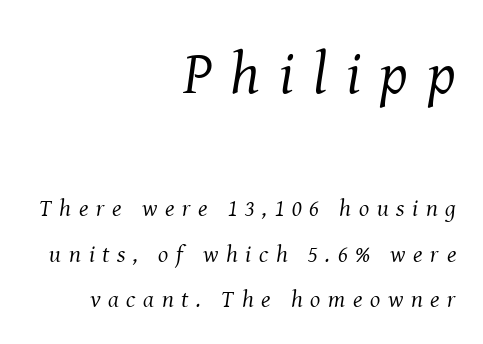
{"serif": "yes", "italic": "yes", "lean": "right", "slant_degrees": 8, "bold": "no", "weight": "regular", "width": "normal", "stroke_contrast": "medium", "x_height": "medium", "monospaced": "no", "underline": "no", "align": "right", "line_spacing": "loose", "line_spacing_ratio": 1.9, "letter_spacing": "wide", "letter_spacing_em": 0.32, "larger_block": "first", "size_ratio": 2.5, "glyph_px": 60}
